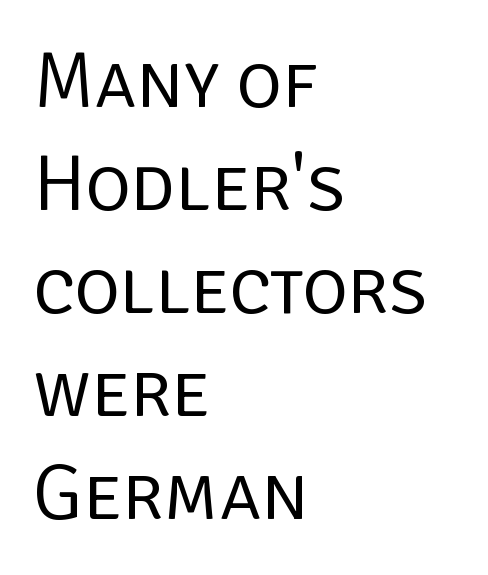
{"serif": "no", "italic": "no", "bold": "no", "weight": "regular", "width": "normal", "stroke_contrast": "low", "x_height": "large", "monospaced": "no", "underline": "no", "align": "left", "line_spacing": "normal", "line_spacing_ratio": 1.32, "letter_spacing": "normal", "letter_spacing_em": 0.0, "glyph_px": 78}
